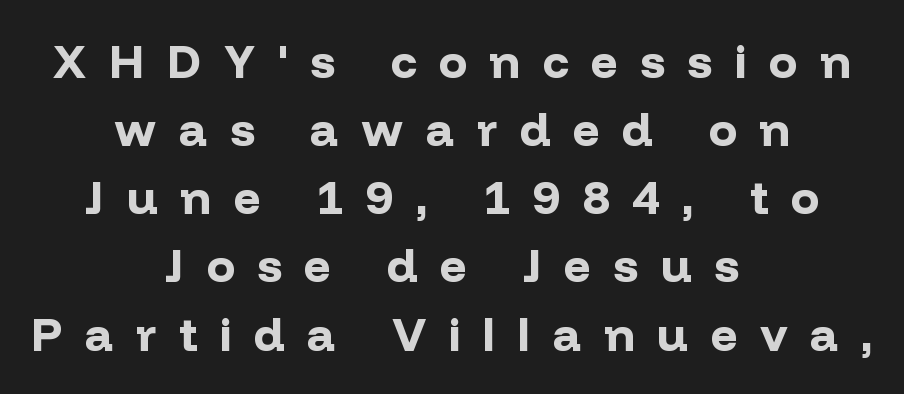
{"serif": "no", "italic": "no", "bold": "yes", "weight": "bold", "width": "normal", "stroke_contrast": "low", "x_height": "medium", "monospaced": "no", "underline": "no", "align": "center", "line_spacing": "normal", "line_spacing_ratio": 1.45, "letter_spacing": "wide", "letter_spacing_em": 0.48, "glyph_px": 47}
